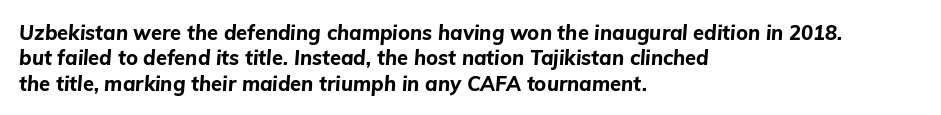
The zone under the glyphs is completely vacant. The gaps between neighbouring characters are ordinary and unremarkable. This block has exactly the height ordinary leading produces. Each glyph is drawn with heavy, bold strokes.
